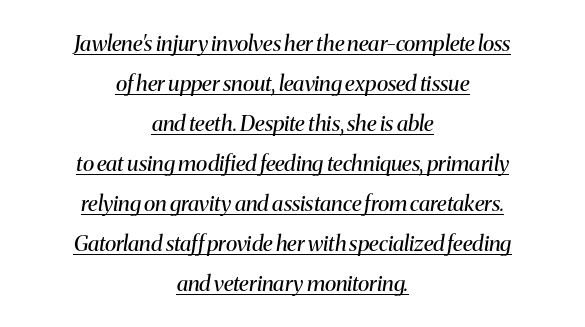
{"italic": "yes", "lean": "right", "slant_degrees": 8, "bold": "no", "underline": "yes", "align": "center", "line_spacing_ratio": 1.82, "letter_spacing": "normal", "letter_spacing_em": 0.0, "glyph_px": 22}
